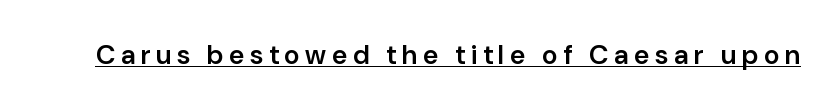
{"italic": "no", "bold": "semi", "underline": "yes", "letter_spacing": "wide", "letter_spacing_em": 0.21, "glyph_px": 27}
